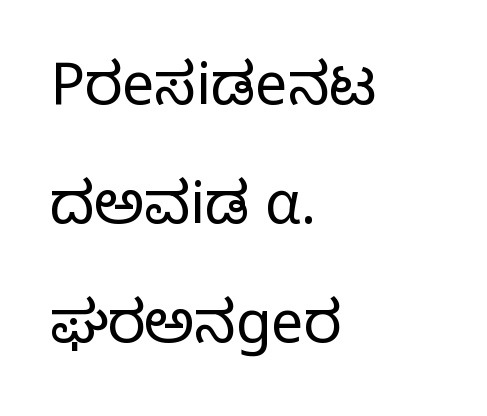
The image shows 58 px light sans-serif type, upright; set left-aligned, loose line spacing (2.05x), normal letter spacing, not underlined; low stroke contrast and a medium x-height.
